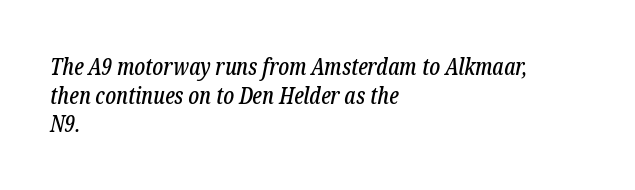
{"italic": "yes", "lean": "right", "slant_degrees": 12, "underline": "no", "align": "left", "line_spacing": "normal", "line_spacing_ratio": 1.25, "letter_spacing": "normal", "letter_spacing_em": 0.0, "glyph_px": 23}
